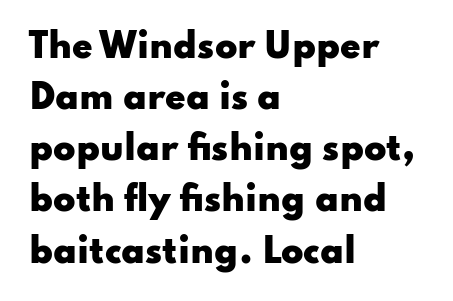
{"serif": "no", "italic": "no", "bold": "yes", "weight": "heavy", "width": "wide", "stroke_contrast": "low", "x_height": "small", "monospaced": "no", "underline": "no", "align": "left", "line_spacing": "normal", "line_spacing_ratio": 1.55, "letter_spacing": "normal", "letter_spacing_em": 0.0, "glyph_px": 33}
